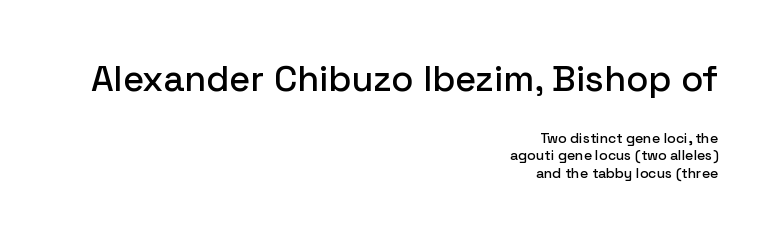
Q: Is the text italic (slanted)? A: No, it is upright.
Q: Is the typeface a serif or a sans-serif typeface? A: Sans-serif.
Q: Is the text underlined? A: No.
Q: How is the paragraph aligned? A: Right-aligned.
Q: Is the spacing between letters normal or unusually wide? A: Normal.
Q: Is the spacing between lines tight, normal or loose? A: Normal.
Q: Which block of text is set in a larger size, the first (top) or the second (bottom)? A: The first (top) one.
Q: Width (condensed, normal, or wide)? A: Normal.
Q: Stroke contrast? A: Low.
Q: x-height? A: Medium.
Q: Monospaced? A: No.
